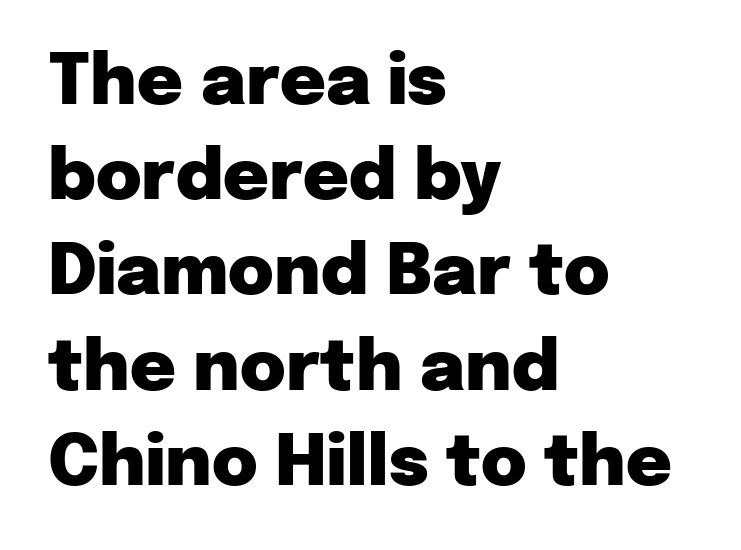
The image shows 70 px heavy sans-serif type, upright; set left-aligned, normal line spacing (1.36x), normal letter spacing, not underlined; low stroke contrast and a medium x-height.
